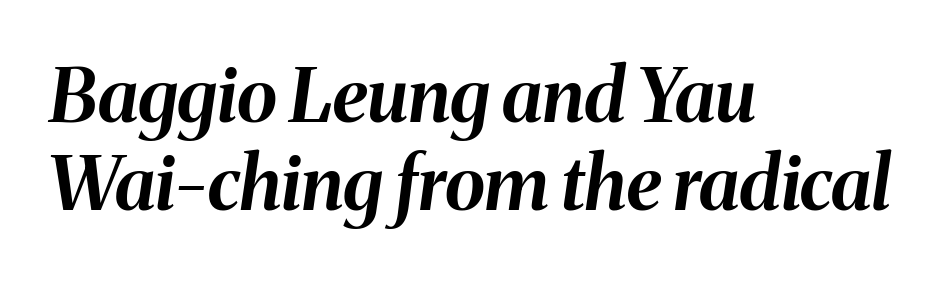
Q: Is the text bold? A: Yes.
Q: Is the text italic (slanted)? A: Yes, it leans right by about 8 degrees.
Q: Is the text underlined? A: No.
Q: How is the paragraph aligned? A: Left-aligned.
Q: Is the spacing between letters normal or unusually wide? A: Normal.
Q: Width (condensed, normal, or wide)? A: Normal.
Q: Stroke contrast? A: Medium.
Q: x-height? A: Medium.
Q: Monospaced? A: No.
